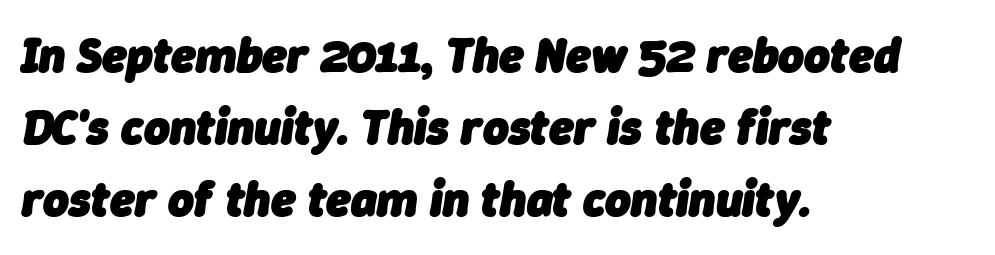
The image shows 49 px heavy type, italic (leaning right); set left-aligned, normal line spacing (1.47x), normal letter spacing, not underlined; low stroke contrast and a medium x-height.
